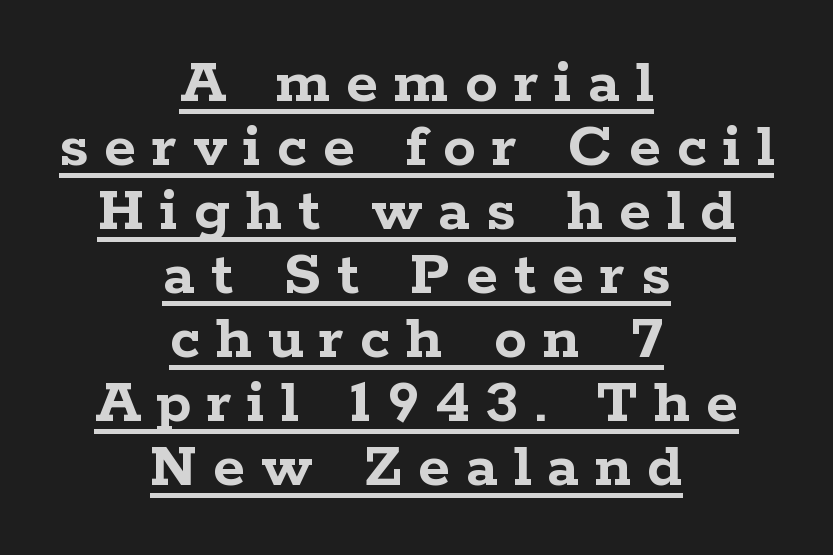
{"serif": "yes", "italic": "no", "bold": "yes", "weight": "semibold", "width": "wide", "stroke_contrast": "low", "x_height": "medium", "monospaced": "no", "underline": "yes", "align": "center", "line_spacing": "tight", "line_spacing_ratio": 0.97, "letter_spacing": "wide", "letter_spacing_em": 0.24, "glyph_px": 66}
